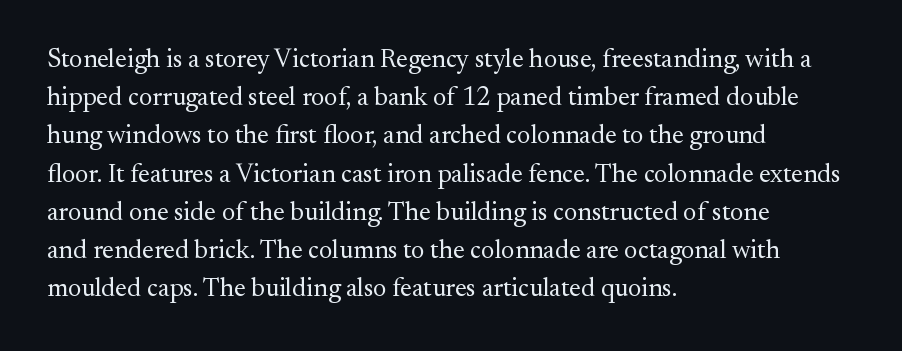
The vertical gap from one line to the next is medium. Quick note: underline off. The characters are drawn with everyday or finer stroke widths. A typesetter would mark this as roman, not italic. Caption: multi-line text, flush left, ragged right.
